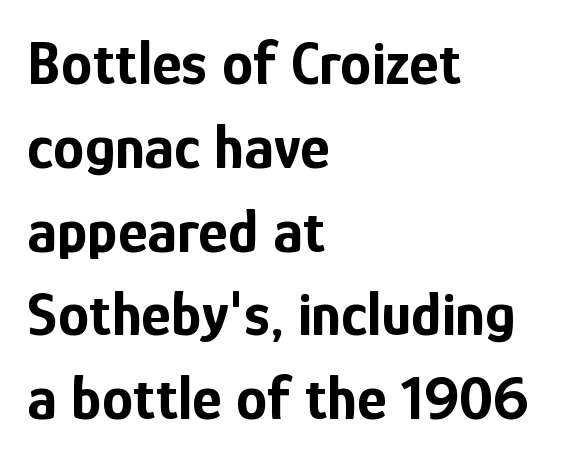
{"serif": "no", "italic": "no", "bold": "yes", "weight": "bold", "width": "condensed", "stroke_contrast": "low", "x_height": "medium", "monospaced": "no", "underline": "no", "align": "left", "line_spacing": "normal", "line_spacing_ratio": 1.33, "letter_spacing": "normal", "letter_spacing_em": 0.0, "glyph_px": 63}
